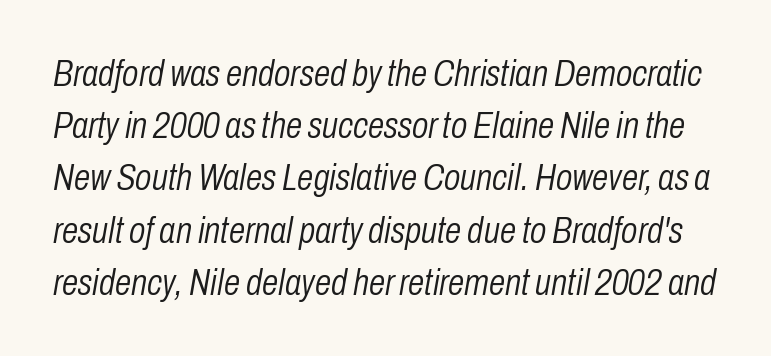
Q: Is the text bold? A: No.
Q: Is the text italic (slanted)? A: Yes, it leans right by about 10 degrees.
Q: Is the text underlined? A: No.
Q: Is the spacing between letters normal or unusually wide? A: Normal.
Q: Is the spacing between lines tight, normal or loose? A: Normal.
Q: Width (condensed, normal, or wide)? A: Condensed.
Q: Stroke contrast? A: Low.
Q: x-height? A: Medium.
Q: Monospaced? A: No.
